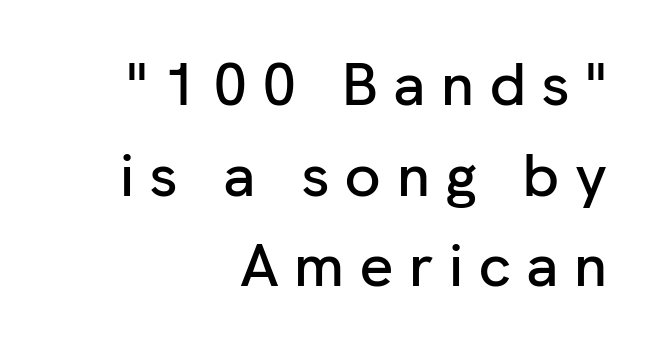
{"serif": "no", "italic": "no", "width": "normal", "stroke_contrast": "low", "x_height": "medium", "monospaced": "no", "underline": "no", "align": "right", "line_spacing": "normal", "line_spacing_ratio": 1.51, "letter_spacing": "wide", "letter_spacing_em": 0.25, "glyph_px": 60}
